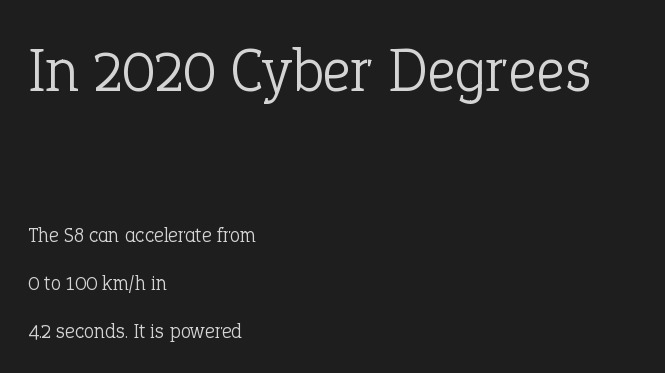
Q: Is the text bold? A: No.
Q: Is the text italic (slanted)? A: No, it is upright.
Q: Is the typeface a serif or a sans-serif typeface? A: Serif.
Q: Is the text underlined? A: No.
Q: How is the paragraph aligned? A: Left-aligned.
Q: Is the spacing between letters normal or unusually wide? A: Normal.
Q: Is the spacing between lines tight, normal or loose? A: Loose.
Q: Which block of text is set in a larger size, the first (top) or the second (bottom)? A: The first (top) one.
Q: Width (condensed, normal, or wide)? A: Normal.
Q: Stroke contrast? A: Low.
Q: x-height? A: Medium.
Q: Monospaced? A: No.
